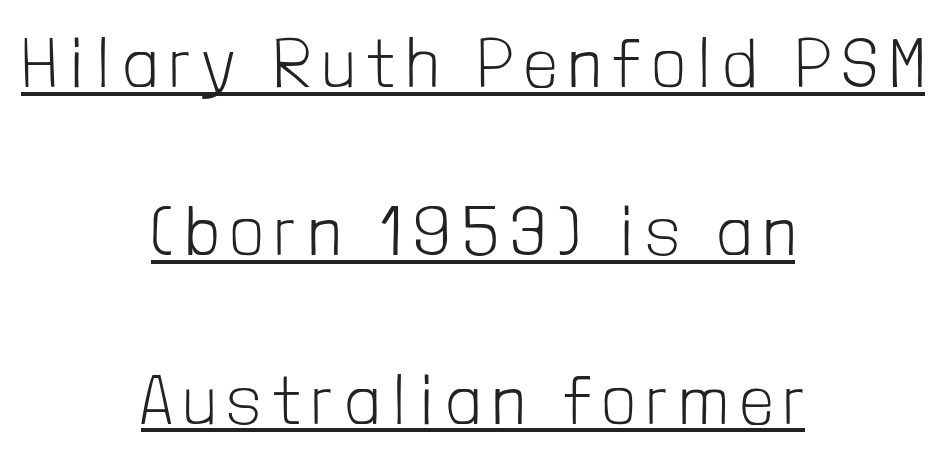
Typographically, this falls in the sans-serif category. Reading down the block, each line starts at a different indent, mirrored at its end. Think standard paragraph weight, or any step lighter than that. You could not count columns in this text — the font is proportionally spaced. Vertically, the passage feels expansive, rows floating well apart. Vertical strokes here are truly vertical.
